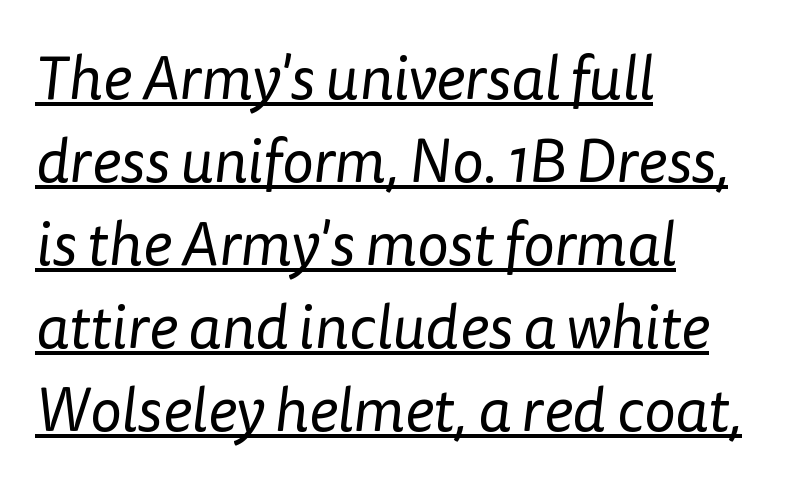
Q: Is the text bold? A: No.
Q: Is the typeface a serif or a sans-serif typeface? A: Sans-serif.
Q: Is the text underlined? A: Yes.
Q: How is the paragraph aligned? A: Left-aligned.
Q: Is the spacing between letters normal or unusually wide? A: Normal.
Q: Is the spacing between lines tight, normal or loose? A: Normal.
Q: Width (condensed, normal, or wide)? A: Normal.
Q: Stroke contrast? A: Low.
Q: x-height? A: Medium.
Q: Monospaced? A: No.
